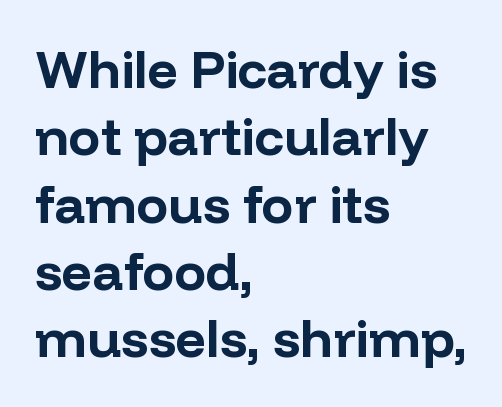
Q: Is the text bold? A: Yes.
Q: Is the text italic (slanted)? A: No, it is upright.
Q: Is the typeface a serif or a sans-serif typeface? A: Sans-serif.
Q: Is the text underlined? A: No.
Q: How is the paragraph aligned? A: Left-aligned.
Q: Is the spacing between letters normal or unusually wide? A: Normal.
Q: Is the spacing between lines tight, normal or loose? A: Normal.
Q: Width (condensed, normal, or wide)? A: Normal.
Q: Stroke contrast? A: Low.
Q: x-height? A: Medium.
Q: Monospaced? A: No.
